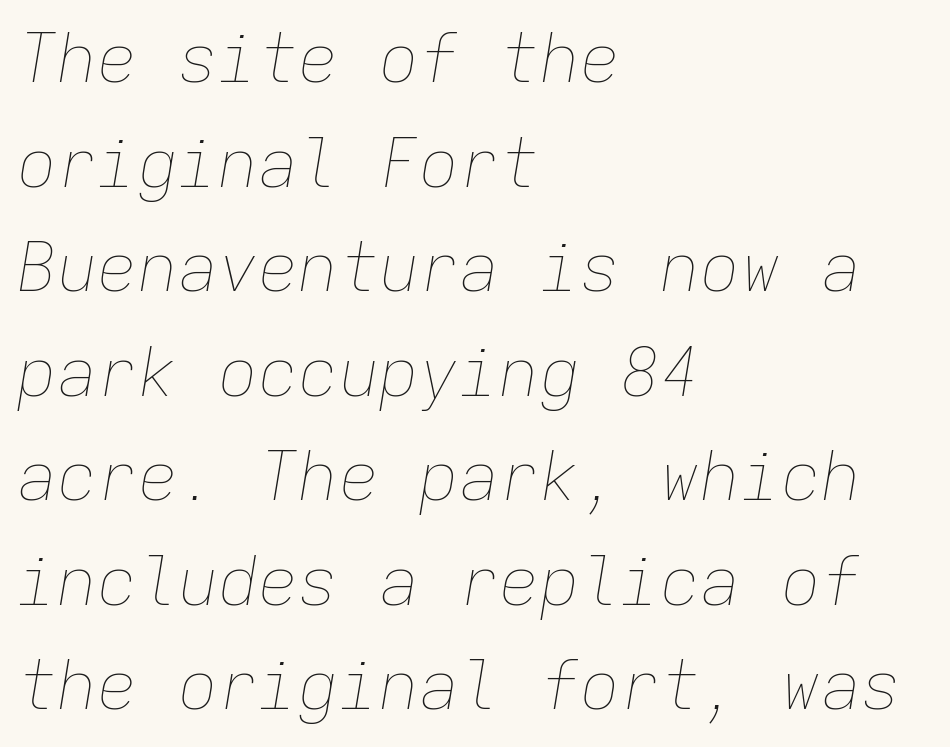
{"italic": "yes", "lean": "right", "slant_degrees": 9, "bold": "no", "weight": "thin", "width": "normal", "stroke_contrast": "low", "x_height": "medium", "monospaced": "yes", "underline": "no", "align": "left", "line_spacing": "normal", "line_spacing_ratio": 1.56, "letter_spacing": "normal", "letter_spacing_em": 0.0, "glyph_px": 67}
